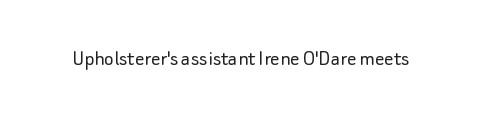
The type is set solid horizontally, with unmodified tracking. Words float on clear page, feet unadorned. A quiet, ordinary-to-light weight characterises the typeface. The type sits square on the baseline with zero lean.
